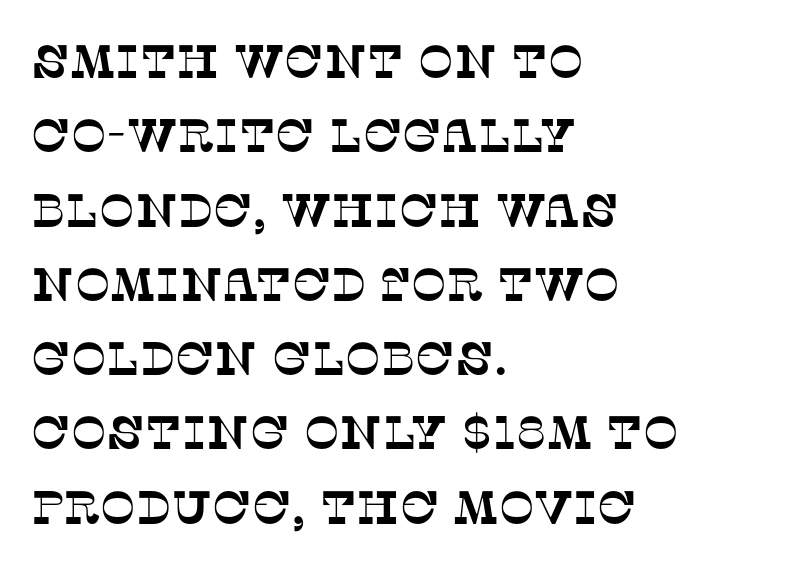
The image shows 47 px serif type; set left-aligned, normal line spacing (1.58x), normal letter spacing, not underlined; low stroke contrast and a large x-height.
